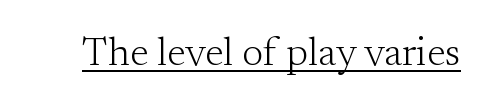
Q: Is the text bold? A: No.
Q: Is the text italic (slanted)? A: No, it is upright.
Q: Is the typeface a serif or a sans-serif typeface? A: Serif.
Q: Is the text underlined? A: Yes.
Q: Is the spacing between letters normal or unusually wide? A: Normal.
Q: Width (condensed, normal, or wide)? A: Normal.
Q: Stroke contrast? A: Medium.
Q: x-height? A: Small.
Q: Monospaced? A: No.
